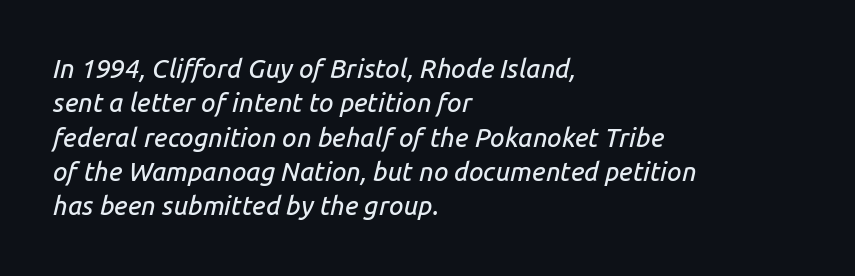
{"italic": "yes", "lean": "right", "slant_degrees": 14, "underline": "no", "align": "left", "line_spacing": "normal", "line_spacing_ratio": 1.32, "letter_spacing": "normal", "letter_spacing_em": 0.0, "glyph_px": 26}
